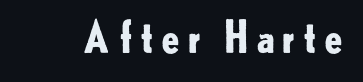
Glance below the letters and you will spot only blank space. Typographically, this falls in the sans-serif category. When letters stand straight like this, we call the style roman or upright. Looks like regular typesetting: each glyph gets only the width it needs. A full-strength bold gives these letters their thick strokes.
